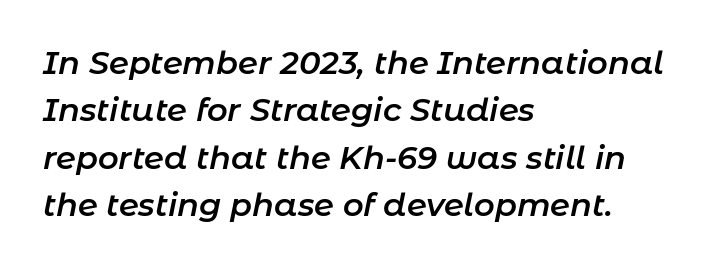
The image shows 32 px semibold type, italic (leaning right); set left-aligned, normal line spacing (1.48x), normal letter spacing, not underlined; low stroke contrast and a medium x-height.
